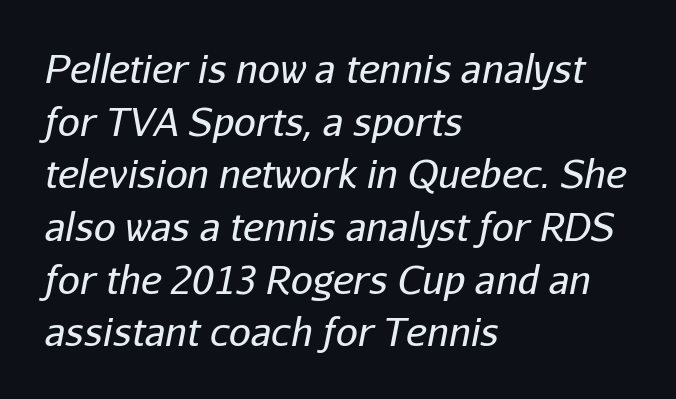
{"italic": "yes", "lean": "right", "slant_degrees": 11, "bold": "no", "weight": "regular", "width": "normal", "stroke_contrast": "low", "x_height": "medium", "monospaced": "no", "underline": "no", "align": "left", "line_spacing": "normal", "line_spacing_ratio": 1.35, "letter_spacing": "normal", "letter_spacing_em": 0.0, "glyph_px": 39}
